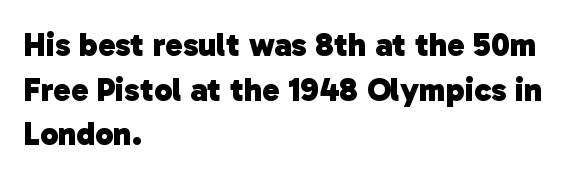
Q: Is the text bold? A: Yes.
Q: Is the typeface a serif or a sans-serif typeface? A: Sans-serif.
Q: Is the text underlined? A: No.
Q: How is the paragraph aligned? A: Left-aligned.
Q: Is the spacing between letters normal or unusually wide? A: Normal.
Q: Is the spacing between lines tight, normal or loose? A: Normal.
Q: Width (condensed, normal, or wide)? A: Normal.
Q: Stroke contrast? A: Low.
Q: x-height? A: Medium.
Q: Monospaced? A: No.
